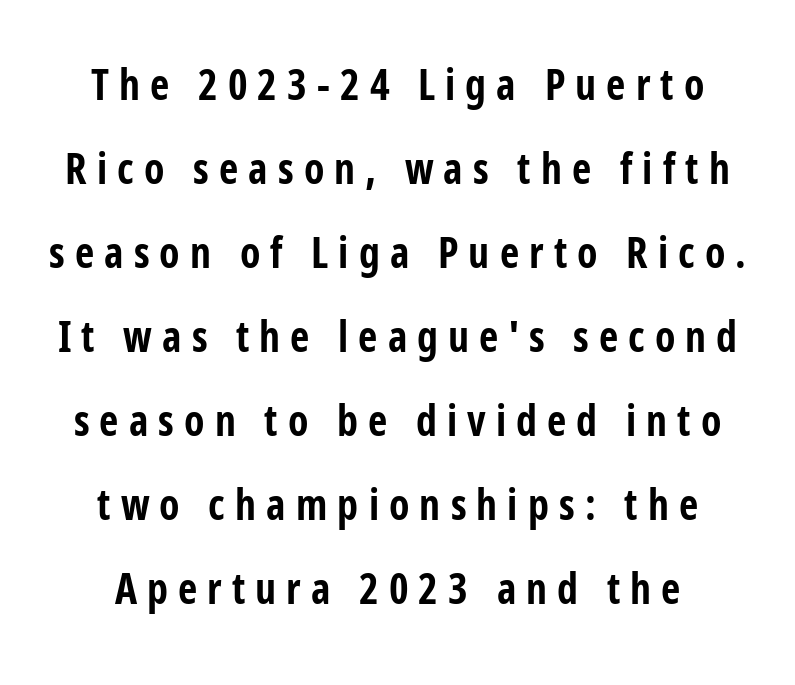
{"serif": "no", "italic": "no", "bold": "yes", "weight": "bold", "width": "condensed", "stroke_contrast": "low", "x_height": "medium", "monospaced": "no", "underline": "no", "align": "center", "line_spacing": "loose", "line_spacing_ratio": 2.0, "letter_spacing": "wide", "letter_spacing_em": 0.24, "glyph_px": 42}
